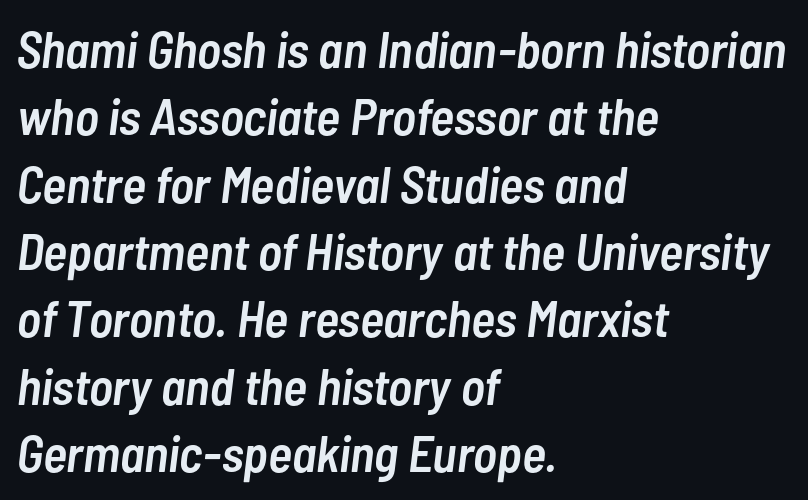
{"italic": "yes", "lean": "right", "slant_degrees": 7, "bold": "semi", "weight": "semibold", "width": "condensed", "stroke_contrast": "low", "x_height": "medium", "monospaced": "no", "underline": "no", "align": "left", "line_spacing": "normal", "line_spacing_ratio": 1.32, "letter_spacing": "normal", "letter_spacing_em": 0.0, "glyph_px": 51}
